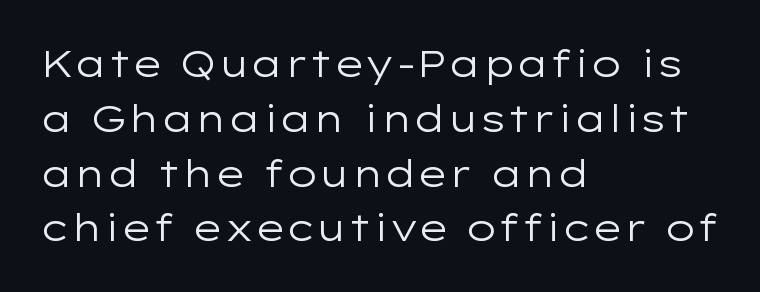
The image shows 37 px regular-weight, wide sans-serif type, upright; set left-aligned, normal line spacing (1.48x), normal letter spacing, not underlined; low stroke contrast and a medium x-height.
